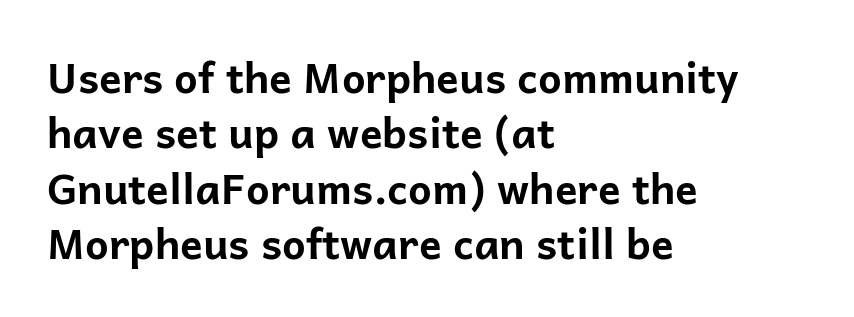
{"serif": "no", "italic": "no", "bold": "yes", "weight": "bold", "width": "normal", "stroke_contrast": "low", "x_height": "medium", "monospaced": "no", "underline": "no", "align": "left", "line_spacing": "normal", "line_spacing_ratio": 1.32, "letter_spacing": "normal", "letter_spacing_em": 0.0, "glyph_px": 42}
